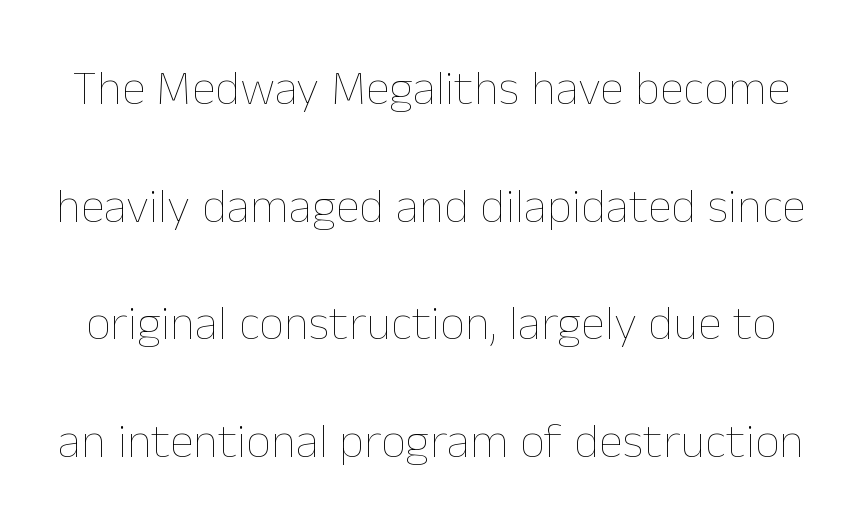
Characters follow at the spacing the type designer built in. Vertically, the passage feels expansive, rows floating well apart. Character widths vary here, with narrow letters taking less room than wide ones. Do the letters lean? They stand straight.
